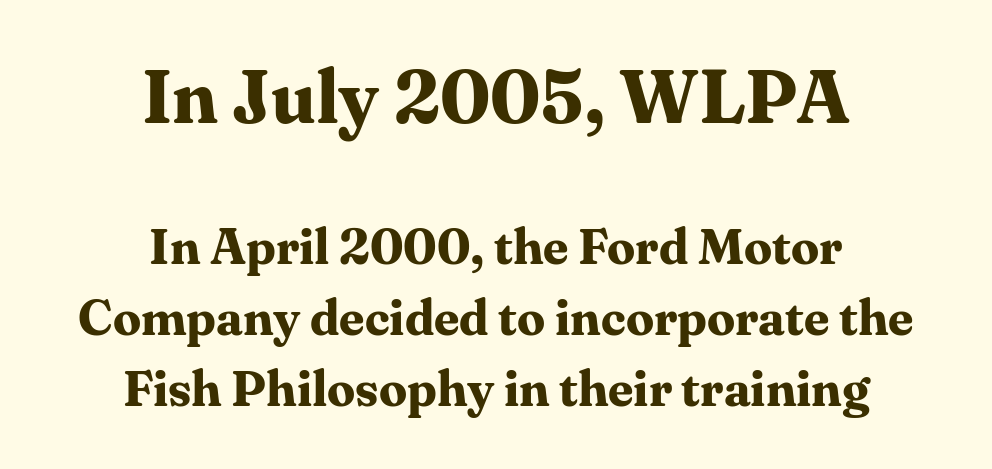
{"serif": "yes", "italic": "no", "bold": "yes", "weight": "bold", "width": "normal", "stroke_contrast": "medium", "x_height": "medium", "monospaced": "no", "underline": "no", "align": "center", "line_spacing": "normal", "line_spacing_ratio": 1.42, "letter_spacing": "normal", "letter_spacing_em": 0.0, "larger_block": "first", "size_ratio": 1.5, "glyph_px": 75}
